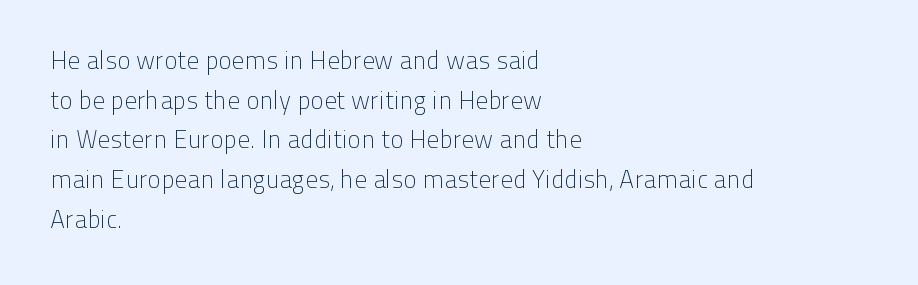
Q: Is the text bold? A: No.
Q: Is the text italic (slanted)? A: No, it is upright.
Q: Is the text underlined? A: No.
Q: How is the paragraph aligned? A: Left-aligned.
Q: Is the spacing between letters normal or unusually wide? A: Normal.
Q: Is the spacing between lines tight, normal or loose? A: Normal.
